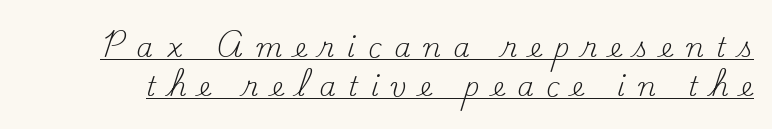
The font sits on the lighter half of the weight spectrum, regular included. Quick note: interline space is typical. Honestly, the letter spacing is so wide it's the main thing you notice. Every word sits above its own underline.
